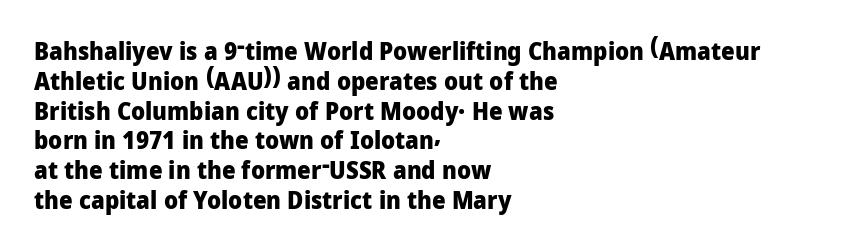
Every character sits straight up, as roman type does. This rendering uses left alignment, leaving the right contour irregular. Letters rest on an invisible, unmarked baseline. The passage shown has conventional tracking throughout. Pretty heavy lettering here — definitely bold.
